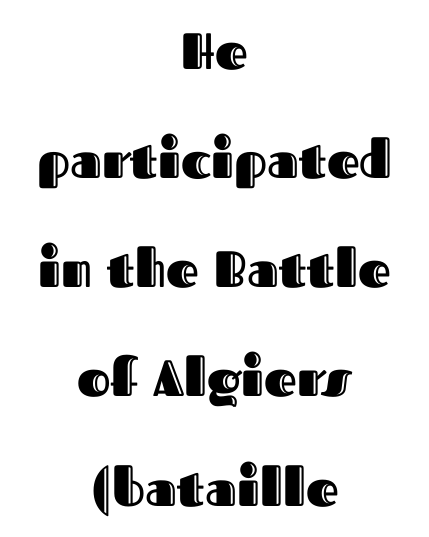
Q: Is the text italic (slanted)? A: No, it is upright.
Q: Is the text underlined? A: No.
Q: How is the paragraph aligned? A: Centered.
Q: Is the spacing between letters normal or unusually wide? A: Normal.
Q: Is the spacing between lines tight, normal or loose? A: Loose.
Q: Width (condensed, normal, or wide)? A: Normal.
Q: x-height? A: Medium.
Q: Monospaced? A: No.
